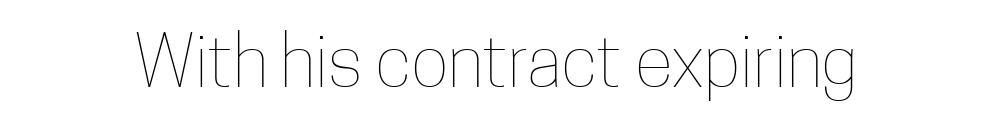
{"italic": "no", "bold": "no", "weight": "thin", "width": "condensed", "stroke_contrast": "low", "x_height": "medium", "monospaced": "no", "underline": "no", "letter_spacing": "normal", "letter_spacing_em": 0.0, "glyph_px": 71}
